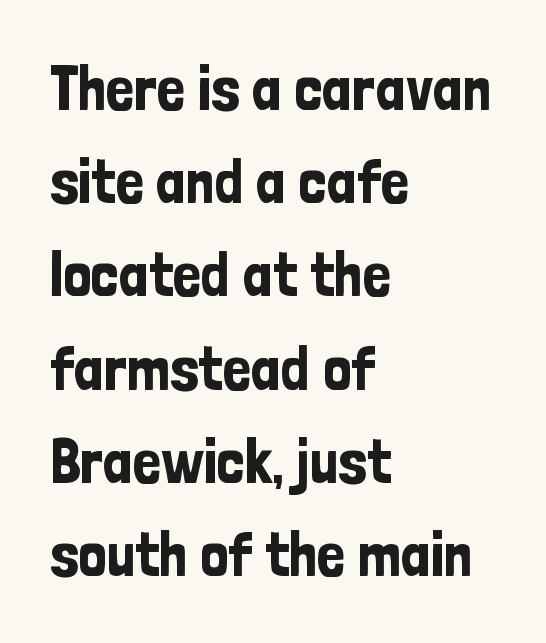
{"serif": "no", "italic": "no", "width": "condensed", "stroke_contrast": "low", "x_height": "medium", "monospaced": "no", "underline": "no", "align": "left", "line_spacing": "normal", "line_spacing_ratio": 1.48, "letter_spacing": "normal", "letter_spacing_em": 0.0, "glyph_px": 63}
